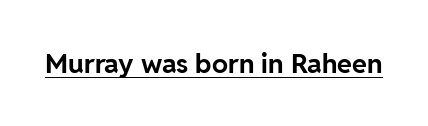
The image shows 27 px bold type, upright; set normal letter spacing, underlined.
